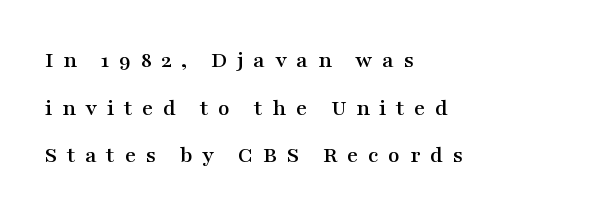
The image shows 24 px text type, upright; set left-aligned, loose line spacing (1.98x), unusually wide letter spacing (+0.4 em), not underlined.
